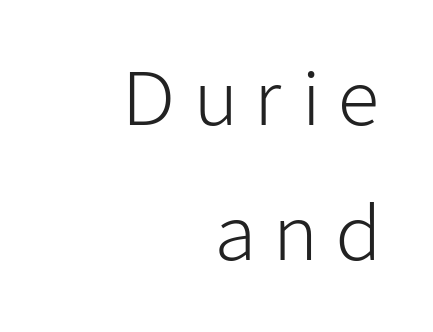
Q: Is the text bold? A: No.
Q: Is the text italic (slanted)? A: No, it is upright.
Q: Is the typeface a serif or a sans-serif typeface? A: Sans-serif.
Q: Is the text underlined? A: No.
Q: How is the paragraph aligned? A: Right-aligned.
Q: Is the spacing between letters normal or unusually wide? A: Unusually wide.
Q: Width (condensed, normal, or wide)? A: Normal.
Q: Stroke contrast? A: Low.
Q: x-height? A: Medium.
Q: Monospaced? A: No.
